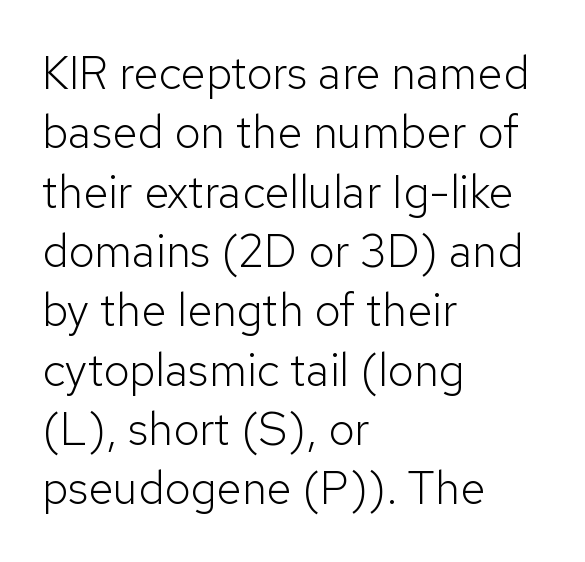
The image shows 46 px light sans-serif type, upright; set left-aligned, normal line spacing (1.29x), normal letter spacing, not underlined; low stroke contrast and a medium x-height.
